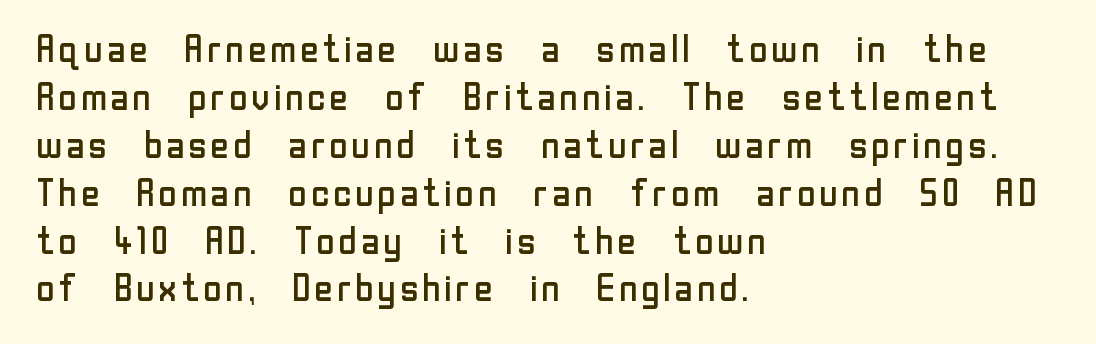
{"serif": "no", "italic": "no", "bold": "no", "weight": "regular", "width": "normal", "stroke_contrast": "low", "x_height": "medium", "monospaced": "no", "underline": "no", "align": "left", "line_spacing": "normal", "line_spacing_ratio": 1.26, "letter_spacing": "normal", "letter_spacing_em": 0.0, "glyph_px": 38}
